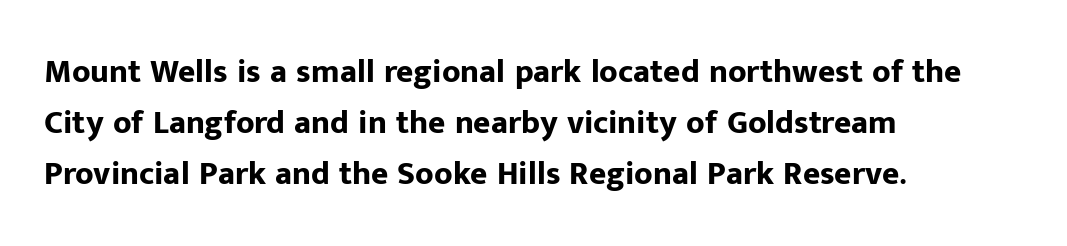
The image shows 33 px bold sans-serif type, upright; set left-aligned, normal line spacing (1.54x), normal letter spacing, not underlined; low stroke contrast and a medium x-height.
